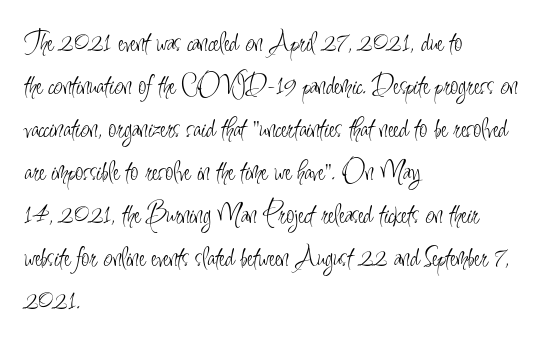
The image shows 29 px light, condensed sans-serif type; set left-aligned, normal line spacing (1.48x), normal letter spacing, not underlined; low stroke contrast and a small x-height.
